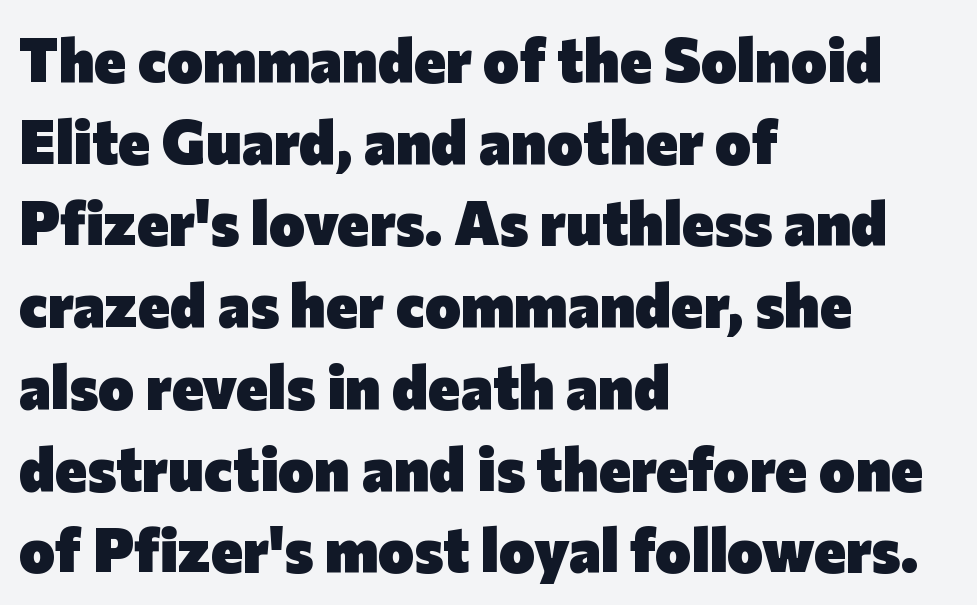
Q: Is the text bold? A: Yes.
Q: Is the text italic (slanted)? A: No, it is upright.
Q: Is the typeface a serif or a sans-serif typeface? A: Sans-serif.
Q: Is the text underlined? A: No.
Q: How is the paragraph aligned? A: Left-aligned.
Q: Is the spacing between letters normal or unusually wide? A: Normal.
Q: Is the spacing between lines tight, normal or loose? A: Normal.
Q: Width (condensed, normal, or wide)? A: Normal.
Q: Stroke contrast? A: Low.
Q: x-height? A: Medium.
Q: Monospaced? A: No.
